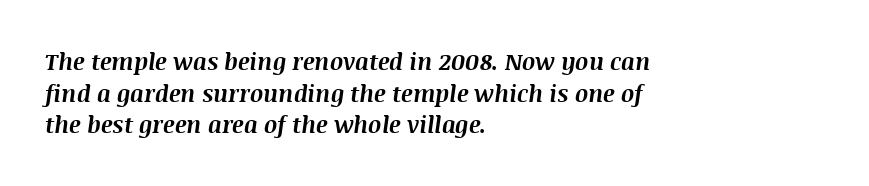
Q: Is the text bold? A: Yes.
Q: Is the text italic (slanted)? A: Yes, it leans right by about 8 degrees.
Q: Is the text underlined? A: No.
Q: How is the paragraph aligned? A: Left-aligned.
Q: Is the spacing between letters normal or unusually wide? A: Normal.
Q: Is the spacing between lines tight, normal or loose? A: Normal.
